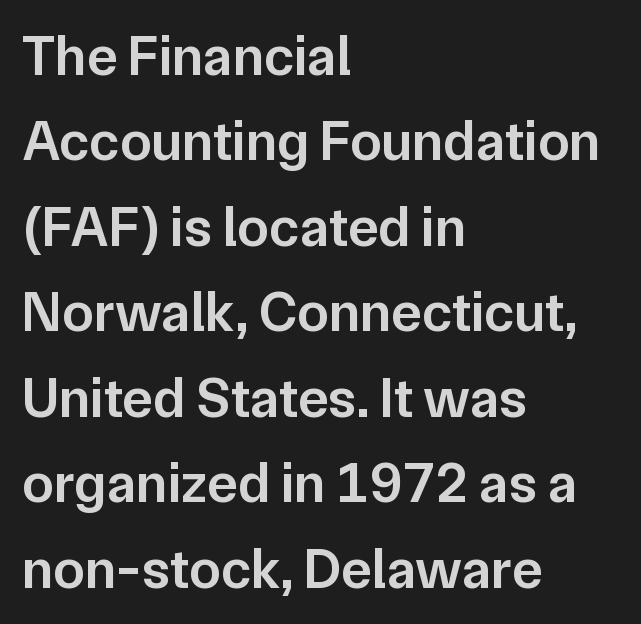
The image shows 57 px semibold sans-serif type, upright; set left-aligned, normal line spacing (1.5x), normal letter spacing, not underlined; low stroke contrast and a medium x-height.
